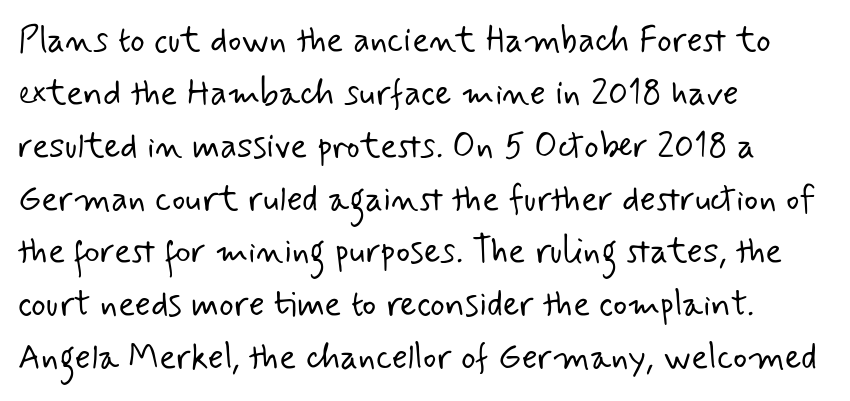
The image shows 35 px light sans-serif type; set left-aligned, normal line spacing (1.51x), normal letter spacing, not underlined; low stroke contrast and a small x-height.
